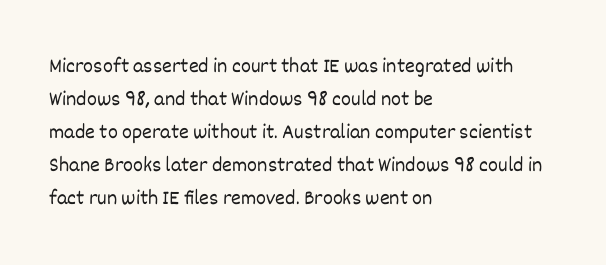
No italicization has been applied; the sample stays upright. This rendering features lettering with no underline. Summary of weight: not heavy and not bold. The typesetter chose a ragged-right arrangement here. The vertical gap from one line to the next is medium.
